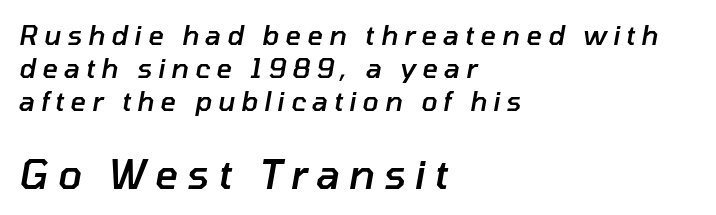
Proportional: the letters do not fall into vertical columns. The characters look somewhat weighty, a semibold short of true bold. The passage shown begins with its smaller block and ends with its larger one. If you drew a ruler down the left edge, every line would touch it. There is plenty of visible air inserted between adjacent glyphs. Would a proofreader flag this as italicized? Yes.
